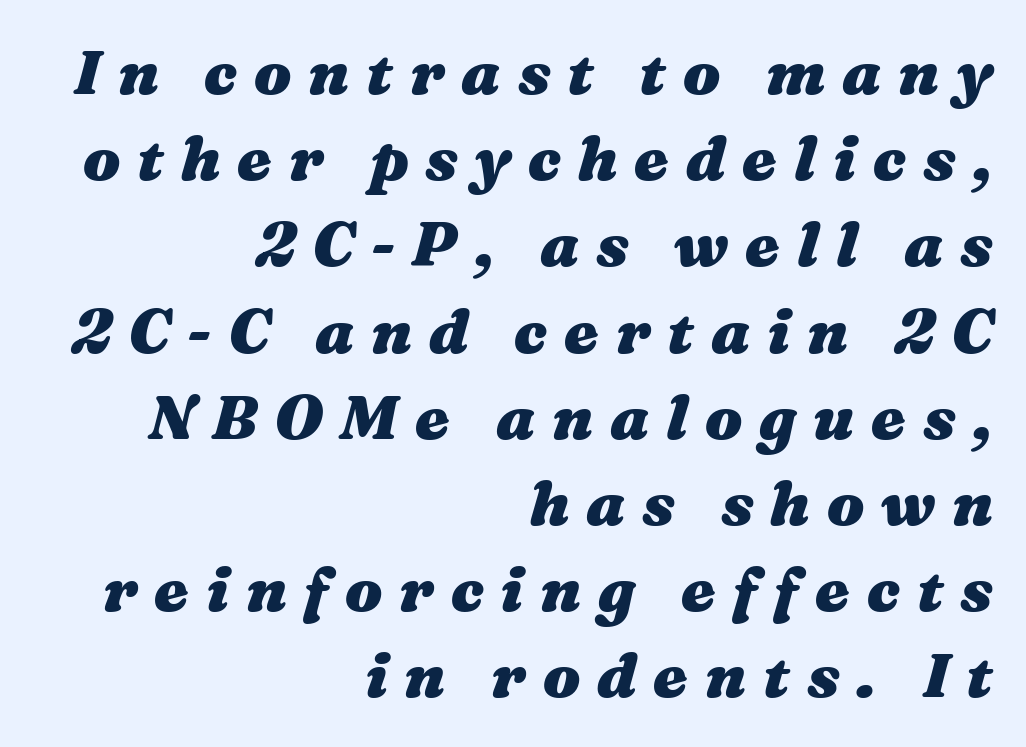
Q: Is the text bold? A: Yes.
Q: Is the text italic (slanted)? A: Yes, it leans right by about 16 degrees.
Q: Is the text underlined? A: No.
Q: How is the paragraph aligned? A: Right-aligned.
Q: Is the spacing between letters normal or unusually wide? A: Unusually wide.
Q: Is the spacing between lines tight, normal or loose? A: Normal.
Q: Width (condensed, normal, or wide)? A: Wide.
Q: Stroke contrast? A: Medium.
Q: x-height? A: Medium.
Q: Monospaced? A: No.
